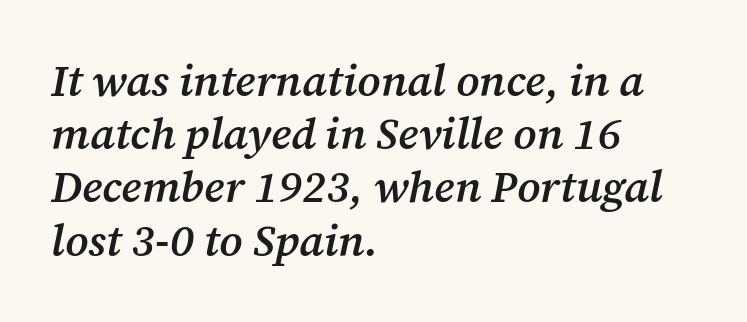
{"serif": "yes", "italic": "yes", "lean": "right", "slant_degrees": 12, "bold": "semi", "weight": "semibold", "width": "normal", "stroke_contrast": "medium", "x_height": "medium", "monospaced": "no", "underline": "no", "align": "left", "line_spacing_ratio": 1.21, "letter_spacing": "normal", "letter_spacing_em": 0.0, "glyph_px": 44}
